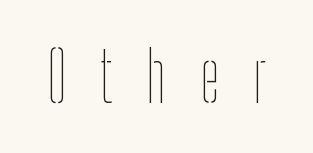
These glyphs show unthickened strokes, regular width or finer. A typesetter would call this proportional, since set widths differ per character. Underlining? Definitely not there. Between one letter and the next there's a generous, obvious gap. This is the regular roman posture of the typeface.
